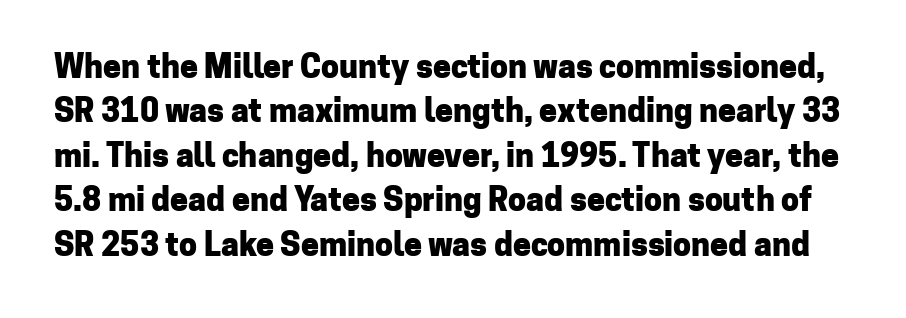
Q: Is the text bold? A: Yes.
Q: Is the text italic (slanted)? A: No, it is upright.
Q: Is the typeface a serif or a sans-serif typeface? A: Sans-serif.
Q: Is the text underlined? A: No.
Q: Is the spacing between letters normal or unusually wide? A: Normal.
Q: Is the spacing between lines tight, normal or loose? A: Normal.
Q: Width (condensed, normal, or wide)? A: Normal.
Q: Stroke contrast? A: Low.
Q: x-height? A: Medium.
Q: Monospaced? A: No.
